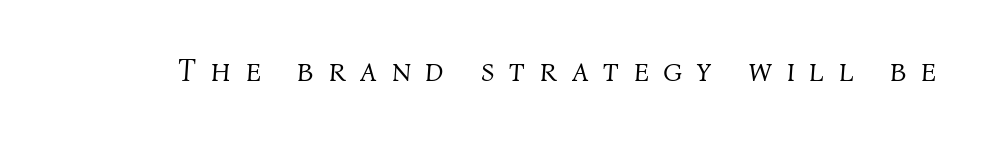
Q: Is the text bold? A: No.
Q: Is the text italic (slanted)? A: Yes, it leans right by about 4 degrees.
Q: Is the text underlined? A: No.
Q: Is the spacing between letters normal or unusually wide? A: Unusually wide.
Q: Width (condensed, normal, or wide)? A: Normal.
Q: Stroke contrast? A: Medium.
Q: x-height? A: Medium.
Q: Monospaced? A: No.
